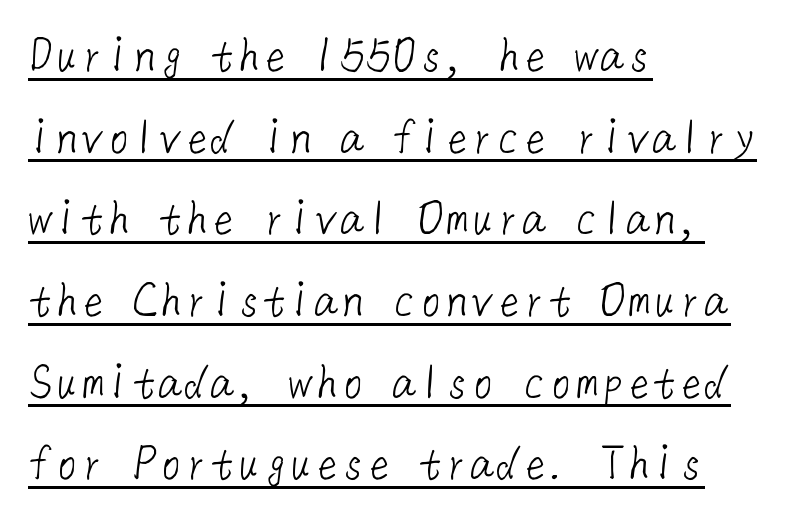
{"serif": "no", "bold": "no", "weight": "light", "width": "normal", "stroke_contrast": "low", "x_height": "medium", "underline": "yes", "align": "left", "line_spacing": "normal", "line_spacing_ratio": 1.57, "letter_spacing": "normal", "letter_spacing_em": 0.0, "glyph_px": 52}
